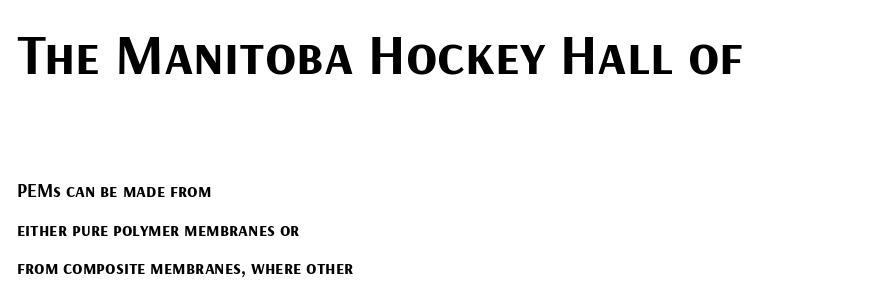
{"serif": "no", "italic": "no", "bold": "yes", "weight": "bold", "width": "normal", "stroke_contrast": "medium", "x_height": "medium", "monospaced": "no", "underline": "no", "align": "left", "line_spacing": "loose", "line_spacing_ratio": 2.03, "letter_spacing": "normal", "letter_spacing_em": 0.0, "larger_block": "first", "size_ratio": 3.0, "glyph_px": 57}
